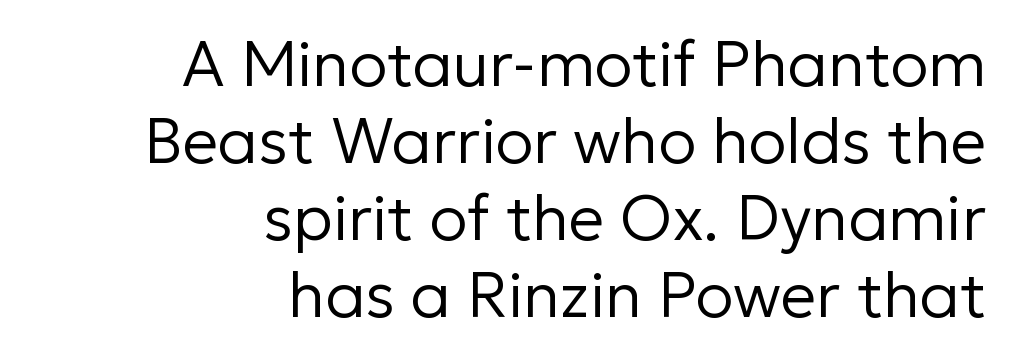
The image shows 63 px regular-weight sans-serif type, upright; set right-aligned, line spacing 1.22x, normal letter spacing, not underlined; low stroke contrast and a medium x-height.
